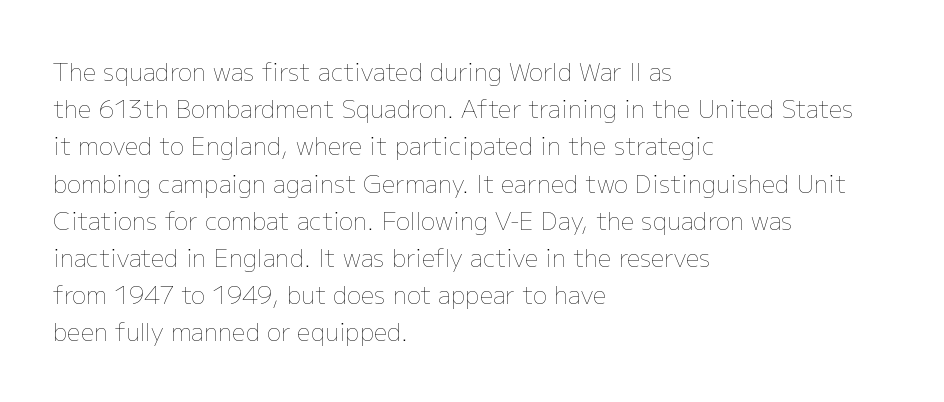
Ordinary non-slanted type is in use. This sample uses plain, unmodified letter spacing. Has an underline been added? It has not. The designer left line spacing at the default. The cut favours lightness, reaching ordinary text weight at its darkest. Layout note: lines flush left.
